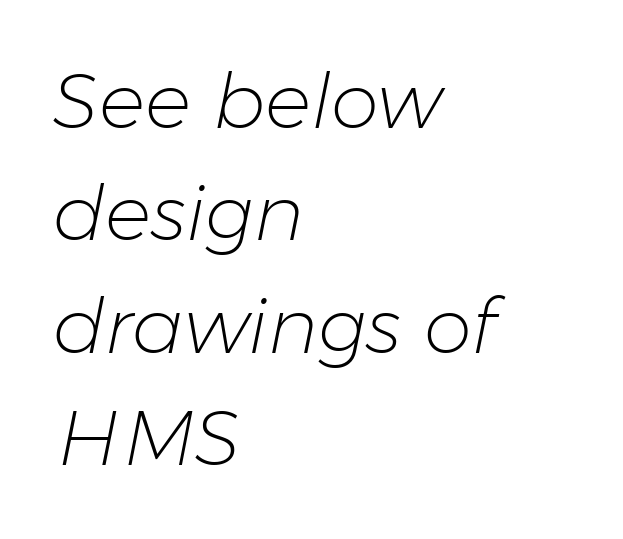
All the whitespace from short lines collects on the right. Normally led — the rows are evenly, conventionally spaced. Think of a printed novel: that variable character pitch is what you see here. The letters sit at their default tracking, neither squeezed nor spread. Is the type slanted? Yes — the strokes lean at a clear angle. The passage shown is not bold in any degree.
